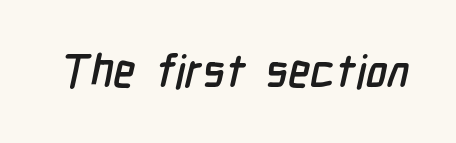
The image shows 45 px condensed sans-serif type; set normal letter spacing, not underlined; low stroke contrast and a medium x-height.
